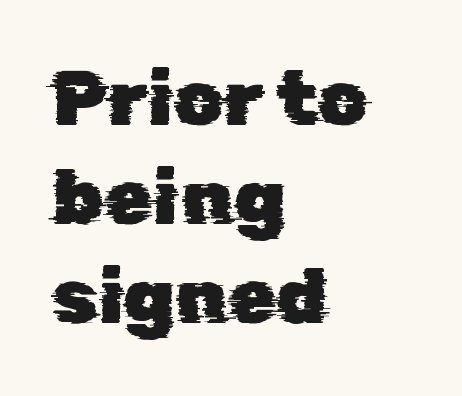
{"serif": "no", "width": "normal", "stroke_contrast": "low", "x_height": "medium", "monospaced": "no", "underline": "no", "align": "left", "line_spacing": "normal", "line_spacing_ratio": 1.27, "letter_spacing": "normal", "letter_spacing_em": 0.0, "glyph_px": 78}
